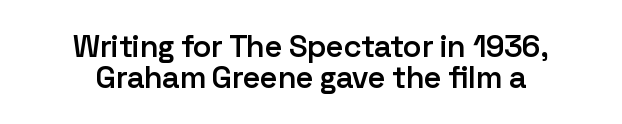
{"serif": "no", "italic": "no", "bold": "semi", "weight": "semibold", "width": "normal", "stroke_contrast": "low", "x_height": "medium", "monospaced": "no", "underline": "no", "align": "center", "line_spacing": "tight", "line_spacing_ratio": 1.0, "letter_spacing": "normal", "letter_spacing_em": 0.0, "glyph_px": 31}
